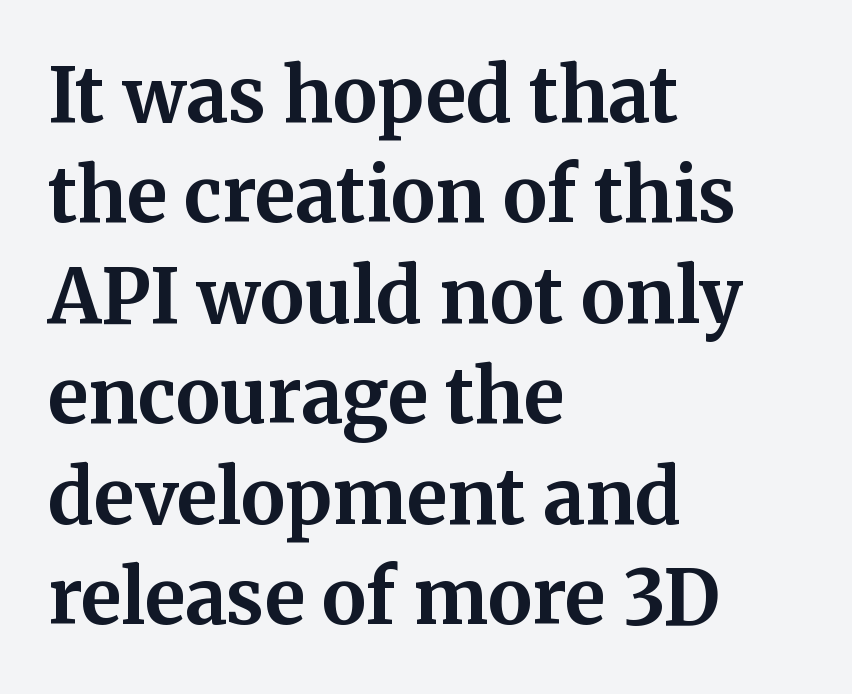
{"serif": "yes", "italic": "no", "bold": "yes", "weight": "bold", "width": "normal", "stroke_contrast": "medium", "x_height": "medium", "monospaced": "no", "underline": "no", "align": "left", "line_spacing": "normal", "line_spacing_ratio": 1.34, "letter_spacing": "normal", "letter_spacing_em": 0.0, "glyph_px": 75}
